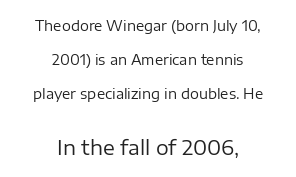
Descender tails drop into unmarked territory. Size contrast runs from small at the top to large at the bottom. Summary of vertical rhythm: relaxed, with wide interline spacing. The tracking reads as untouched default to a designer's eye.
